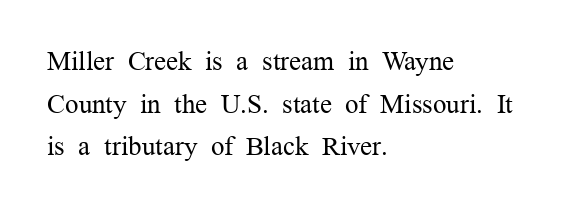
Q: Is the text bold? A: No.
Q: Is the text italic (slanted)? A: No, it is upright.
Q: Is the text underlined? A: No.
Q: How is the paragraph aligned? A: Left-aligned.
Q: Is the spacing between letters normal or unusually wide? A: Normal.
Q: Is the spacing between lines tight, normal or loose? A: Normal.
